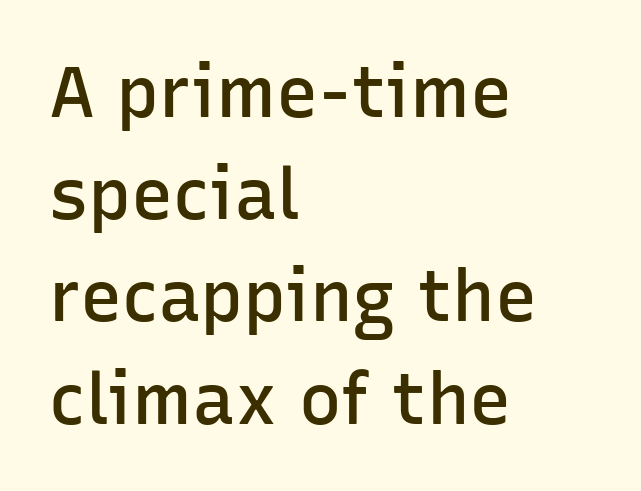
The image shows 71 px semibold sans-serif type, upright; set left-aligned, normal line spacing (1.44x), normal letter spacing, not underlined; low stroke contrast and a medium x-height.
